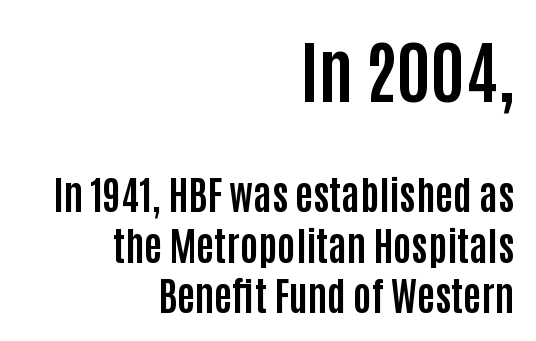
{"serif": "no", "italic": "no", "bold": "yes", "weight": "bold", "width": "condensed", "stroke_contrast": "low", "x_height": "large", "monospaced": "no", "underline": "no", "align": "right", "line_spacing": "normal", "line_spacing_ratio": 1.29, "letter_spacing": "normal", "letter_spacing_em": 0.0, "larger_block": "first", "size_ratio": 1.77, "glyph_px": 69}
